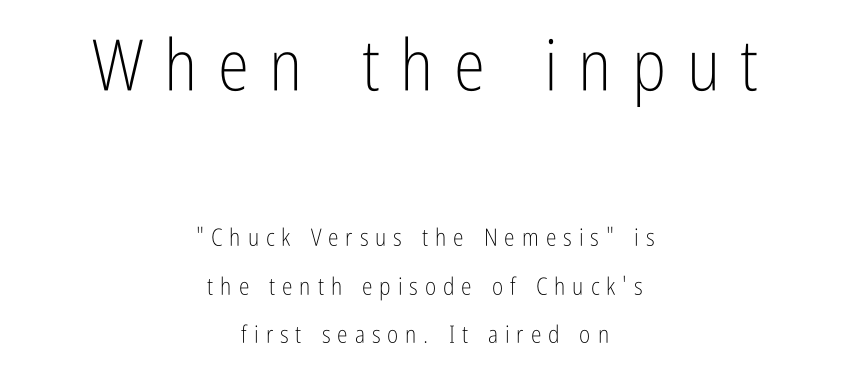
Q: Is the text bold? A: No.
Q: Is the text italic (slanted)? A: No, it is upright.
Q: Is the typeface a serif or a sans-serif typeface? A: Sans-serif.
Q: Is the text underlined? A: No.
Q: How is the paragraph aligned? A: Centered.
Q: Is the spacing between letters normal or unusually wide? A: Unusually wide.
Q: Is the spacing between lines tight, normal or loose? A: Loose.
Q: Which block of text is set in a larger size, the first (top) or the second (bottom)? A: The first (top) one.
Q: Width (condensed, normal, or wide)? A: Condensed.
Q: Stroke contrast? A: Low.
Q: x-height? A: Medium.
Q: Monospaced? A: No.
